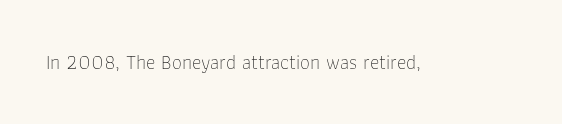
Q: Is the text bold? A: No.
Q: Is the text italic (slanted)? A: No, it is upright.
Q: Is the text underlined? A: No.
Q: Is the spacing between letters normal or unusually wide? A: Normal.
